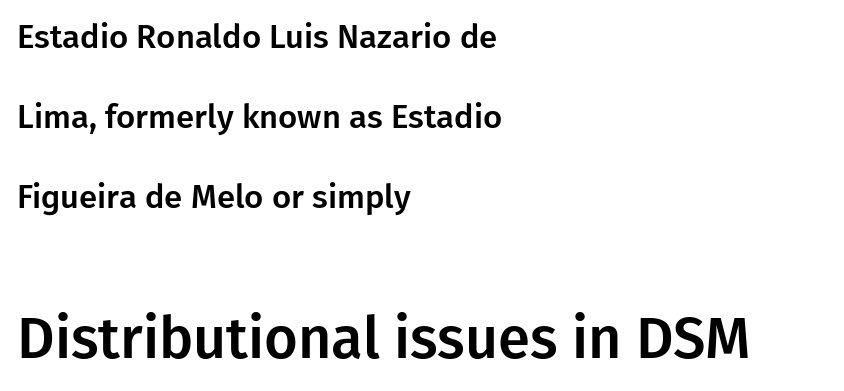
Q: Is the text italic (slanted)? A: No, it is upright.
Q: Is the typeface a serif or a sans-serif typeface? A: Sans-serif.
Q: Is the text underlined? A: No.
Q: How is the paragraph aligned? A: Left-aligned.
Q: Is the spacing between letters normal or unusually wide? A: Normal.
Q: Is the spacing between lines tight, normal or loose? A: Loose.
Q: Which block of text is set in a larger size, the first (top) or the second (bottom)? A: The second (bottom) one.
Q: Width (condensed, normal, or wide)? A: Normal.
Q: Stroke contrast? A: Low.
Q: x-height? A: Medium.
Q: Monospaced? A: No.
